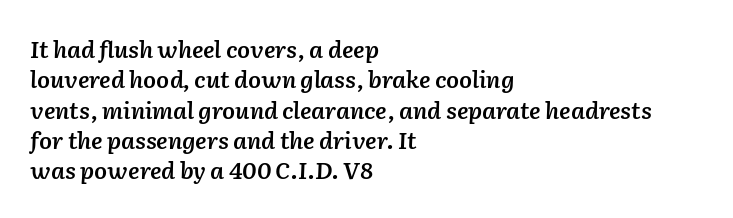
The image shows 23 px text type, italic (leaning right); set left-aligned, normal line spacing (1.32x), normal letter spacing, not underlined.
